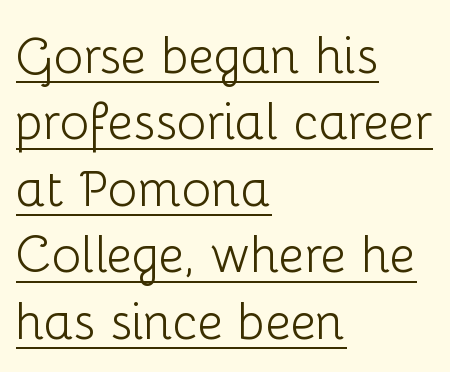
These lines sit exactly where default settings would place them. The typeface has the unassuming heft of standard copy or less. This rendering features underlined lettering. In terms of letterspacing, this is plain default setting. Reading down the block, your eye returns to a fixed left position each line. The designer went with a sans here, leaving each stem footless.
